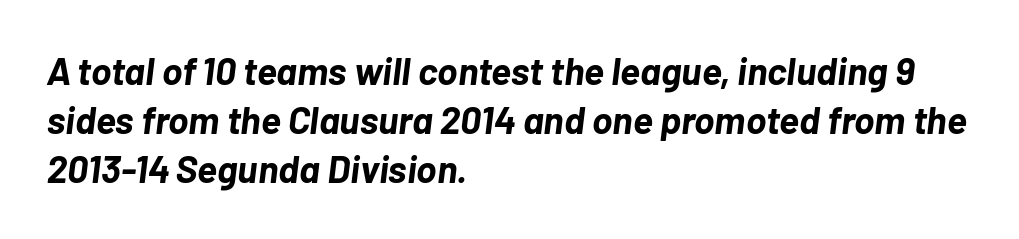
The image shows 38 px bold type, italic (leaning right); set left-aligned, normal line spacing (1.29x), normal letter spacing, not underlined; low stroke contrast and a medium x-height.
